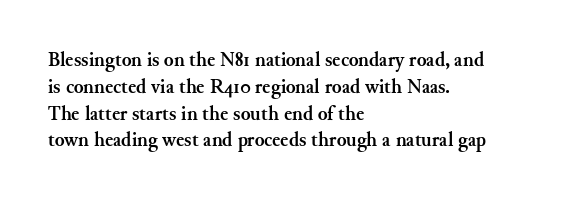
{"italic": "no", "bold": "yes", "underline": "no", "align": "left", "line_spacing": "normal", "line_spacing_ratio": 1.34, "letter_spacing": "normal", "letter_spacing_em": 0.0, "glyph_px": 20}
